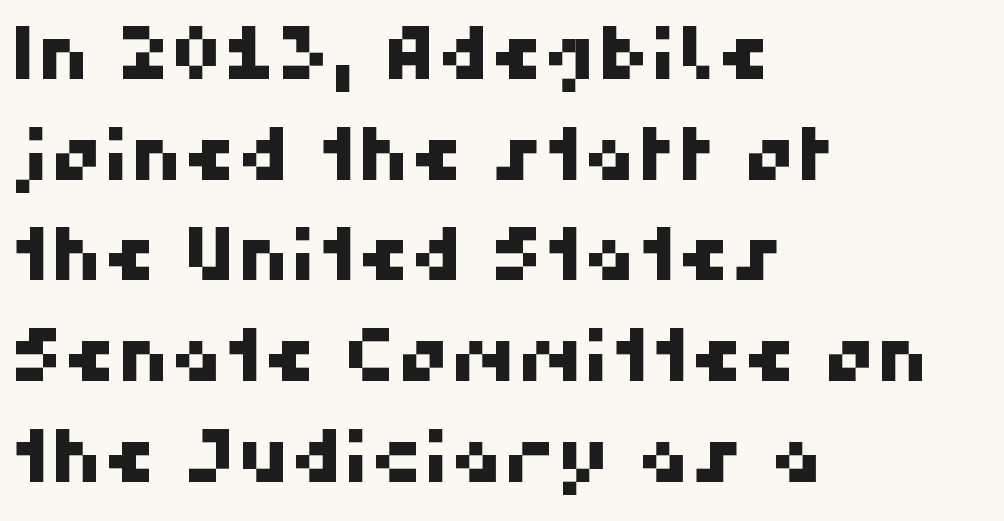
Q: Is the typeface a serif or a sans-serif typeface? A: Sans-serif.
Q: Is the text underlined? A: No.
Q: How is the paragraph aligned? A: Left-aligned.
Q: Is the spacing between letters normal or unusually wide? A: Normal.
Q: Is the spacing between lines tight, normal or loose? A: Normal.
Q: Width (condensed, normal, or wide)? A: Normal.
Q: Stroke contrast? A: High.
Q: x-height? A: Medium.
Q: Monospaced? A: No.
